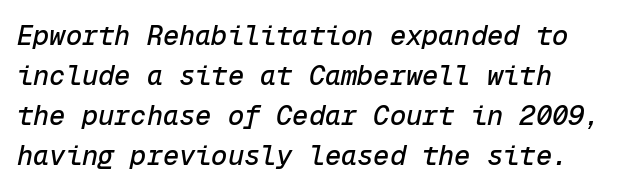
A normal amount of white space separates one row of letters from the next. This sample uses plain, unmodified letter spacing. Characters are canted at an angle relative to the baseline's perpendicular. Descenders are the only things crossing below the line.
